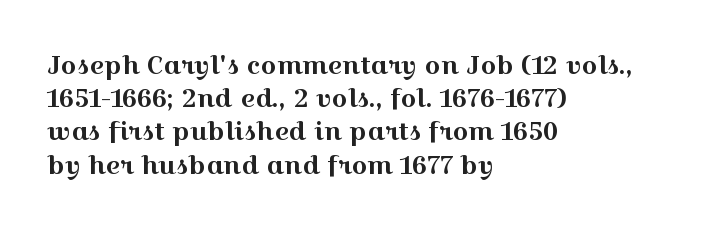
The image shows 25 px text type, upright; set left-aligned, normal line spacing (1.33x), normal letter spacing, not underlined.
